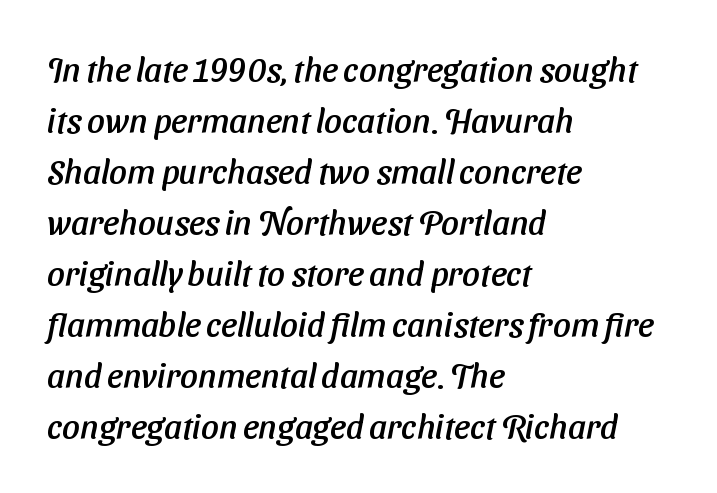
{"serif": "no", "width": "normal", "stroke_contrast": "low", "x_height": "medium", "monospaced": "no", "underline": "no", "align": "left", "line_spacing": "normal", "line_spacing_ratio": 1.5, "letter_spacing": "normal", "letter_spacing_em": 0.0, "glyph_px": 34}
